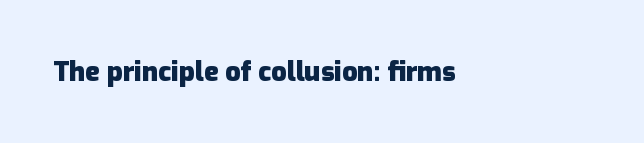
If you drew a line through each stem, it would be perfectly vertical. Look at the stroke-to-counter ratio: heavy, a bold. The lines are quadded left. Short note: letters normally spaced. Descenders hang freely into open space.
